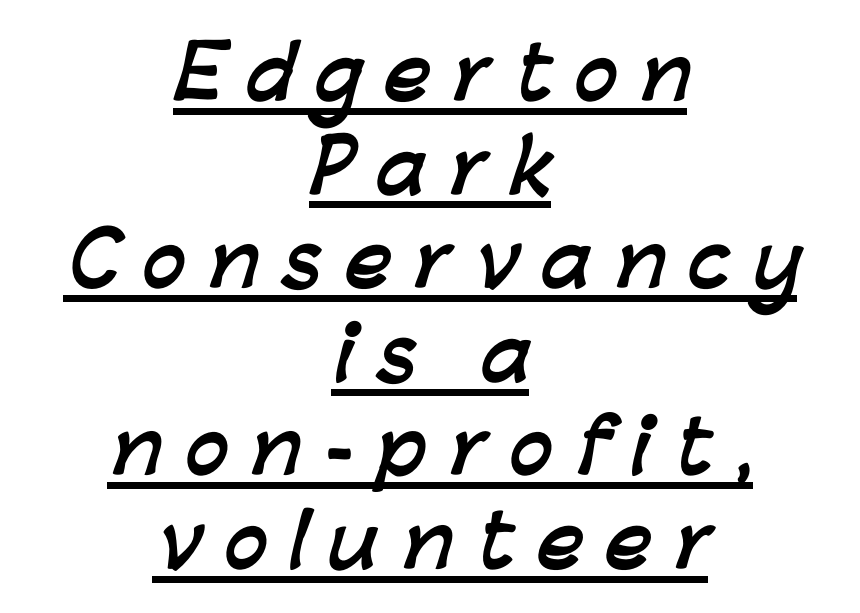
{"serif": "no", "bold": "yes", "weight": "semibold", "width": "normal", "stroke_contrast": "low", "x_height": "medium", "monospaced": "no", "underline": "yes", "align": "center", "line_spacing": "normal", "line_spacing_ratio": 1.3, "letter_spacing": "wide", "letter_spacing_em": 0.31, "glyph_px": 72}
